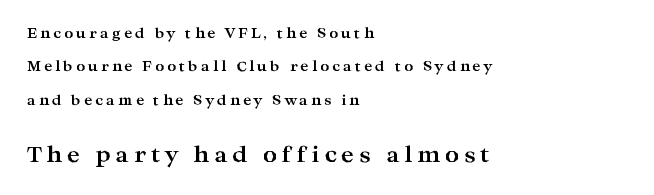
Q: Is the text bold? A: Yes.
Q: Is the text italic (slanted)? A: No, it is upright.
Q: Is the text underlined? A: No.
Q: How is the paragraph aligned? A: Left-aligned.
Q: Is the spacing between letters normal or unusually wide? A: Unusually wide.
Q: Is the spacing between lines tight, normal or loose? A: Loose.
Q: Which block of text is set in a larger size, the first (top) or the second (bottom)? A: The second (bottom) one.
